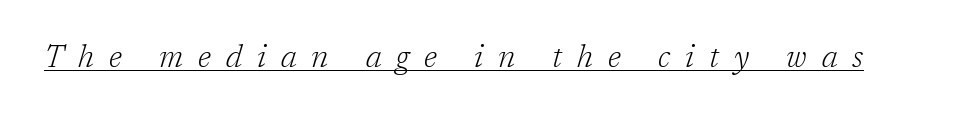
Q: Is the text bold? A: No.
Q: Is the text italic (slanted)? A: Yes, it leans right by about 17 degrees.
Q: Is the typeface a serif or a sans-serif typeface? A: Serif.
Q: Is the text underlined? A: Yes.
Q: Is the spacing between letters normal or unusually wide? A: Unusually wide.
Q: Width (condensed, normal, or wide)? A: Normal.
Q: Stroke contrast? A: Low.
Q: x-height? A: Medium.
Q: Monospaced? A: No.
